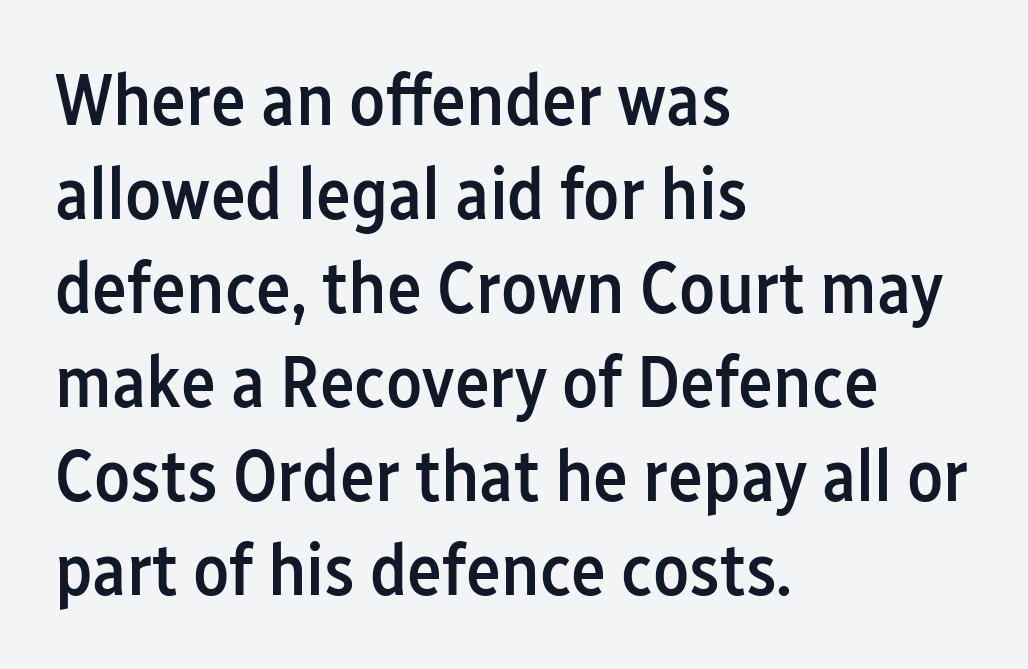
The font is running at a semibold setting, under full bold. A typesetter would call this leading conventional body-copy spacing. No extra tracking has been applied to these lines. Does the copy run flush right? No — it runs flush left.
